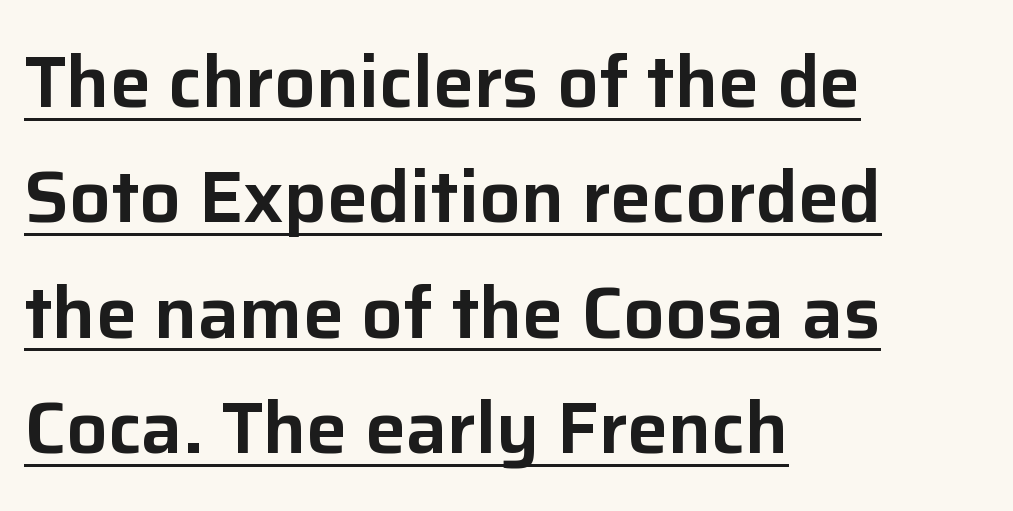
{"serif": "no", "italic": "no", "width": "normal", "stroke_contrast": "low", "x_height": "medium", "monospaced": "no", "underline": "yes", "align": "left", "line_spacing": "normal", "line_spacing_ratio": 1.58, "letter_spacing": "normal", "letter_spacing_em": 0.0, "glyph_px": 73}
